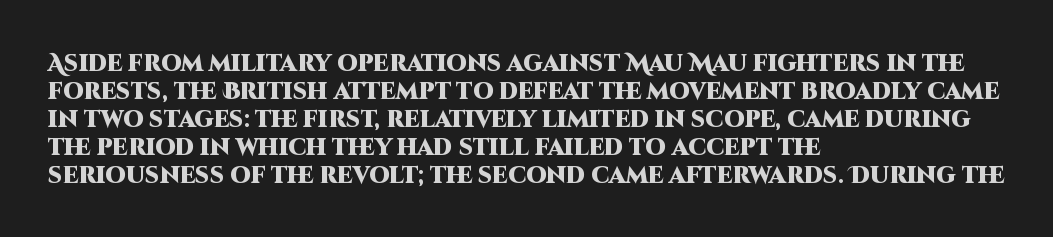
The image shows 23 px bold type, upright; set left-aligned, line spacing 1.22x, normal letter spacing, not underlined.
